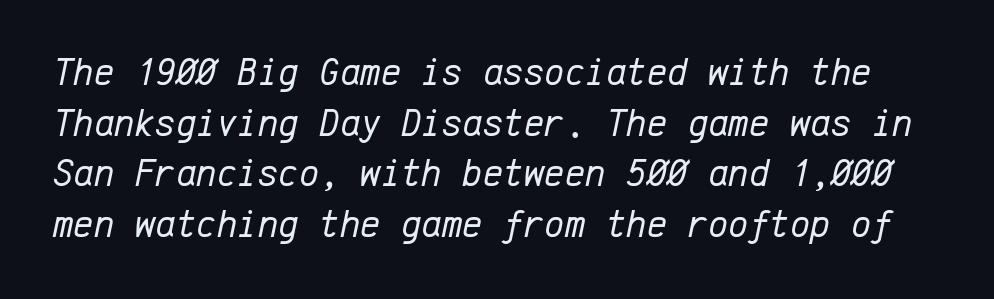
{"italic": "yes", "lean": "right", "slant_degrees": 12, "bold": "no", "weight": "regular", "width": "normal", "stroke_contrast": "low", "x_height": "medium", "monospaced": "yes", "underline": "no", "line_spacing": "normal", "line_spacing_ratio": 1.3, "letter_spacing": "normal", "letter_spacing_em": 0.0, "glyph_px": 39}
